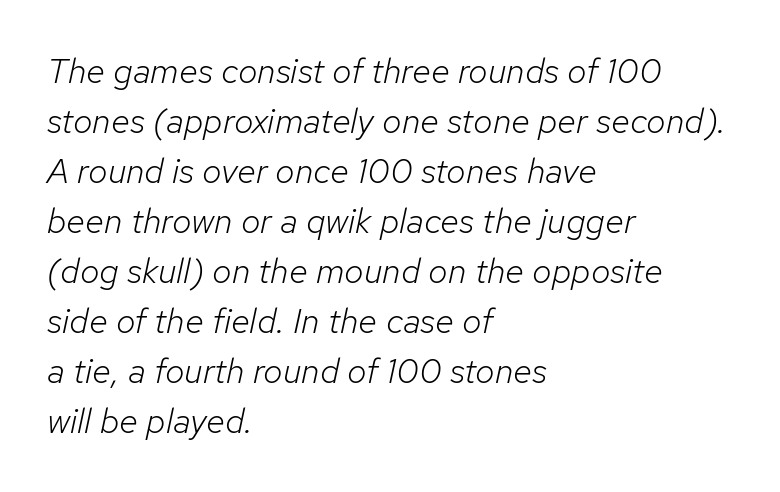
Q: Is the text bold? A: No.
Q: Is the text italic (slanted)? A: Yes, it leans right by about 12 degrees.
Q: Is the text underlined? A: No.
Q: How is the paragraph aligned? A: Left-aligned.
Q: Is the spacing between letters normal or unusually wide? A: Normal.
Q: Is the spacing between lines tight, normal or loose? A: Normal.
Q: Width (condensed, normal, or wide)? A: Normal.
Q: Stroke contrast? A: Low.
Q: x-height? A: Medium.
Q: Monospaced? A: No.
